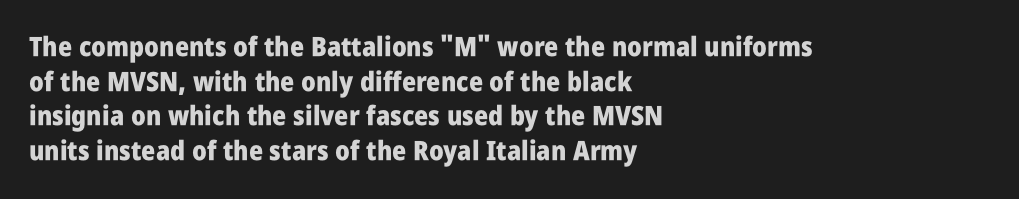
Compared with typical body copy, the letter spacing here is the same. The setting favours the left margin, as ordinary paragraphs usually do. Heft: maximum for text — a bold. Beneath every word, the page is bare. Successive baselines arrive at the customary interval. These lines were composed using upright roman letters.
